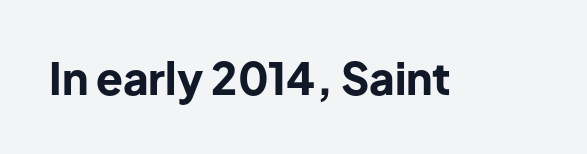
{"serif": "no", "italic": "no", "bold": "yes", "weight": "bold", "width": "normal", "stroke_contrast": "low", "x_height": "medium", "monospaced": "no", "underline": "no", "letter_spacing": "normal", "letter_spacing_em": 0.0, "glyph_px": 44}
